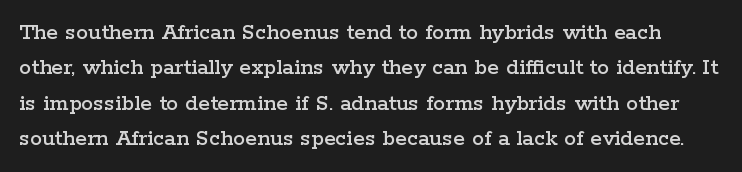
The image shows 24 px text type, upright; set normal line spacing (1.47x), normal letter spacing, not underlined.
